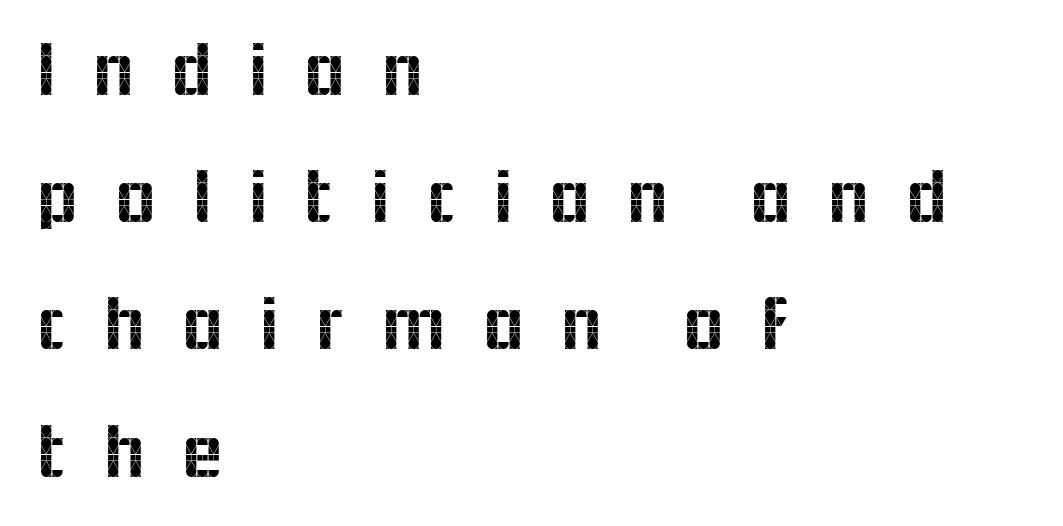
Lines of text with bare space underneath. Italic? Not at all — the glyphs are vertical. Think of a printed novel: that variable character pitch is what you see here. Type style note: lacks serifs. Which margin do the lines hug? The left one — the right edge is uneven. Regarding leading, the lines here are spaced in the standard way.
